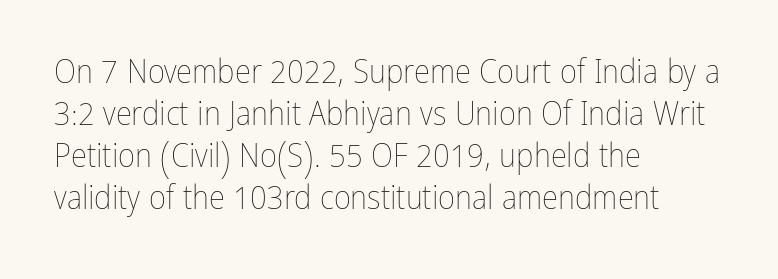
Tall strokes in this sample are plumb rather than angled. Character widths vary here, with narrow letters taking less room than wide ones. A normal amount of white space separates one row of letters from the next. No extra tracking has been applied to these lines. Is this a heavy cut? Hardly; it is regular or lighter. These lines are set flush left with a ragged right edge.
